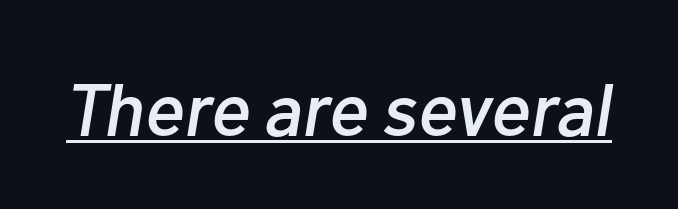
Q: Is the text italic (slanted)? A: Yes, it leans right by about 10 degrees.
Q: Is the text underlined? A: Yes.
Q: Is the spacing between letters normal or unusually wide? A: Normal.
Q: Width (condensed, normal, or wide)? A: Normal.
Q: Stroke contrast? A: Low.
Q: x-height? A: Medium.
Q: Monospaced? A: No.
